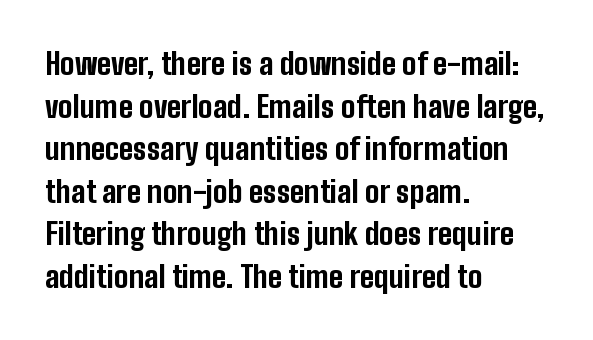
{"serif": "no", "italic": "no", "bold": "yes", "weight": "bold", "width": "condensed", "stroke_contrast": "low", "x_height": "medium", "monospaced": "no", "underline": "no", "align": "left", "line_spacing": "normal", "line_spacing_ratio": 1.42, "letter_spacing": "normal", "letter_spacing_em": 0.0, "glyph_px": 30}
